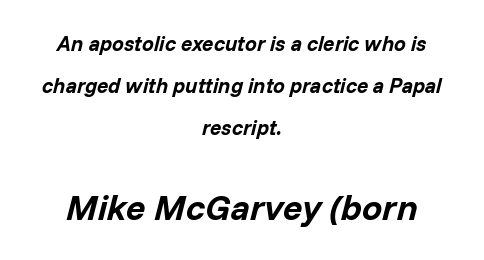
{"italic": "yes", "lean": "right", "slant_degrees": 14, "bold": "yes", "weight": "bold", "width": "normal", "stroke_contrast": "low", "x_height": "medium", "monospaced": "no", "underline": "no", "align": "center", "line_spacing": "loose", "line_spacing_ratio": 1.99, "letter_spacing": "normal", "letter_spacing_em": 0.0, "larger_block": "second", "size_ratio": 1.71, "glyph_px": 36}
